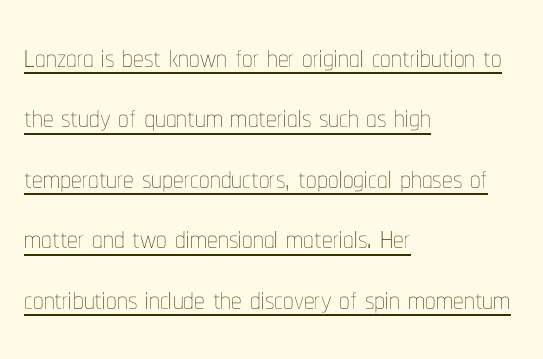
The image shows 42 px thin, condensed type, upright; set left-aligned, normal line spacing (1.44x), normal letter spacing, underlined; low stroke contrast and a medium x-height.
